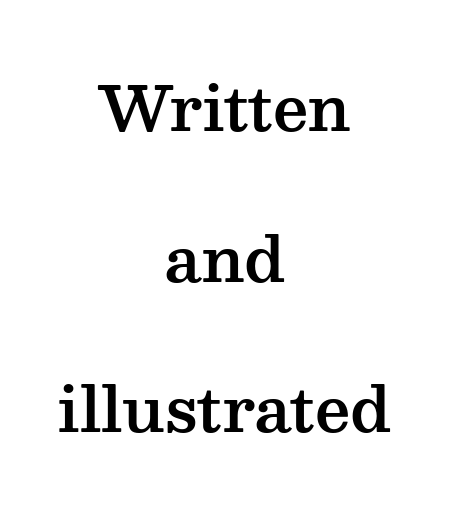
A bare baseline throughout the passage. The letters carry serifs — small finishing strokes at the ends of their stems. When letters stand straight like this, we call the style roman or upright. The vertical gap from one line to the next is large.
